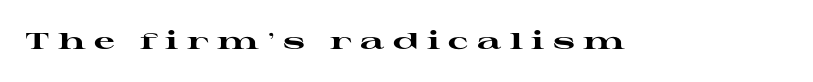
{"italic": "no", "bold": "yes", "underline": "no", "letter_spacing": "wide", "letter_spacing_em": 0.37, "glyph_px": 23}
